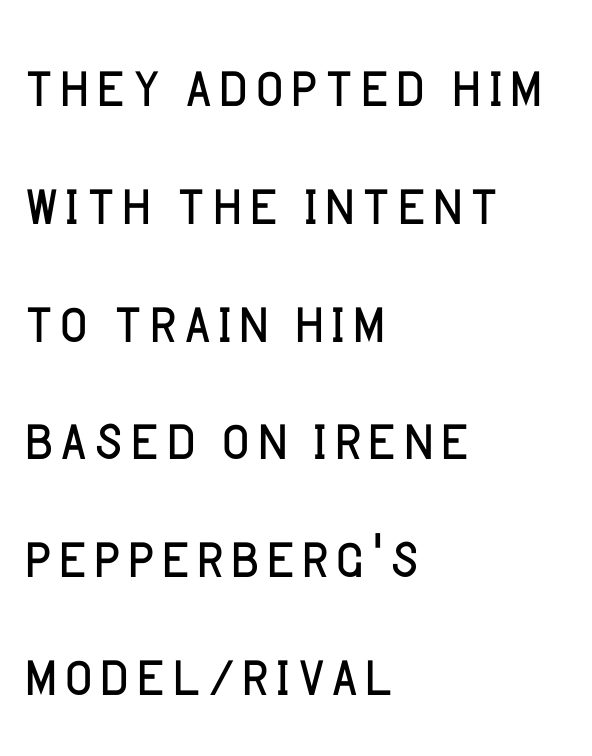
Q: Is the text bold? A: No.
Q: Is the text italic (slanted)? A: No, it is upright.
Q: Is the typeface a serif or a sans-serif typeface? A: Sans-serif.
Q: Is the text underlined? A: No.
Q: How is the paragraph aligned? A: Left-aligned.
Q: Is the spacing between letters normal or unusually wide? A: Normal.
Q: Is the spacing between lines tight, normal or loose? A: Normal.
Q: Width (condensed, normal, or wide)? A: Normal.
Q: Stroke contrast? A: Low.
Q: x-height? A: Large.
Q: Monospaced? A: No.
